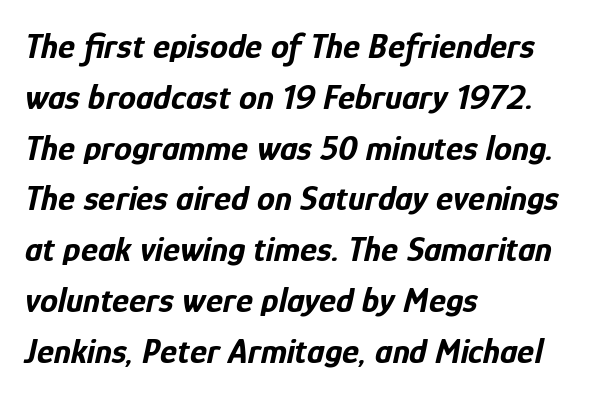
In CSS terms this would be text-align: left. The typesetting leans heavy: a genuine bold. Has an underline been added? It has not. You could not count columns in this text — the font is proportionally spaced.
